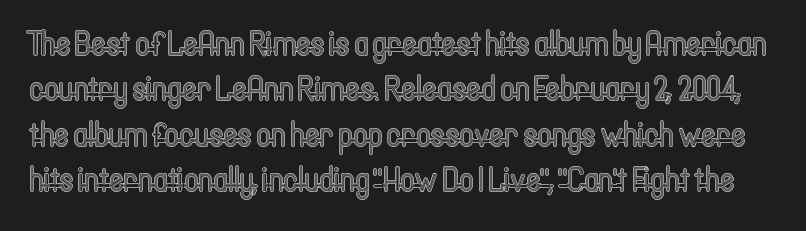
Q: Is the text italic (slanted)? A: No, it is upright.
Q: Is the text underlined? A: No.
Q: Is the spacing between letters normal or unusually wide? A: Normal.
Q: Is the spacing between lines tight, normal or loose? A: Normal.
Q: Width (condensed, normal, or wide)? A: Condensed.
Q: x-height? A: Medium.
Q: Monospaced? A: No.
